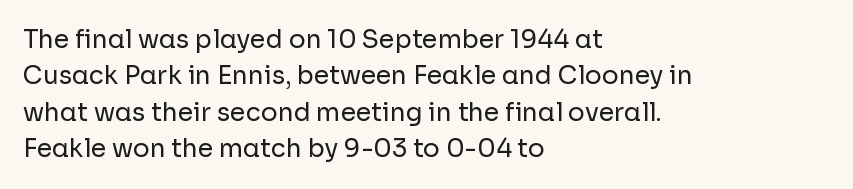
In terms of posture, this sample is upright. The passage shown has conventional tracking throughout. The zone under the glyphs is completely vacant. The lines are quadded left. These glyphs show unthickened strokes, regular width or finer. Rows of type keep a routine distance in the vertical direction.
